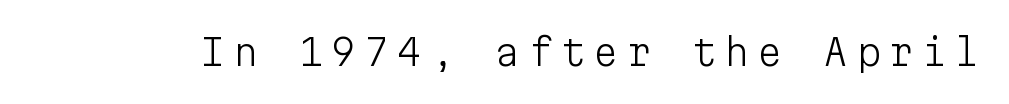
Q: Is the text bold? A: No.
Q: Is the text italic (slanted)? A: No, it is upright.
Q: Is the typeface a serif or a sans-serif typeface? A: Sans-serif.
Q: Is the text underlined? A: No.
Q: Is the spacing between letters normal or unusually wide? A: Unusually wide.
Q: Width (condensed, normal, or wide)? A: Normal.
Q: Stroke contrast? A: Low.
Q: x-height? A: Medium.
Q: Monospaced? A: Yes.
